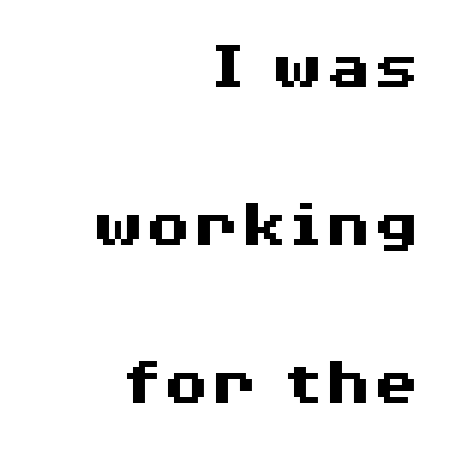
These words are printed bold, with thick strokes throughout. Is this a sans? Yes — the strokes have no serifs. Each line ends at the same right margin while the left side varies. Here the designer chose a conventional face with non-uniform glyph widths.
